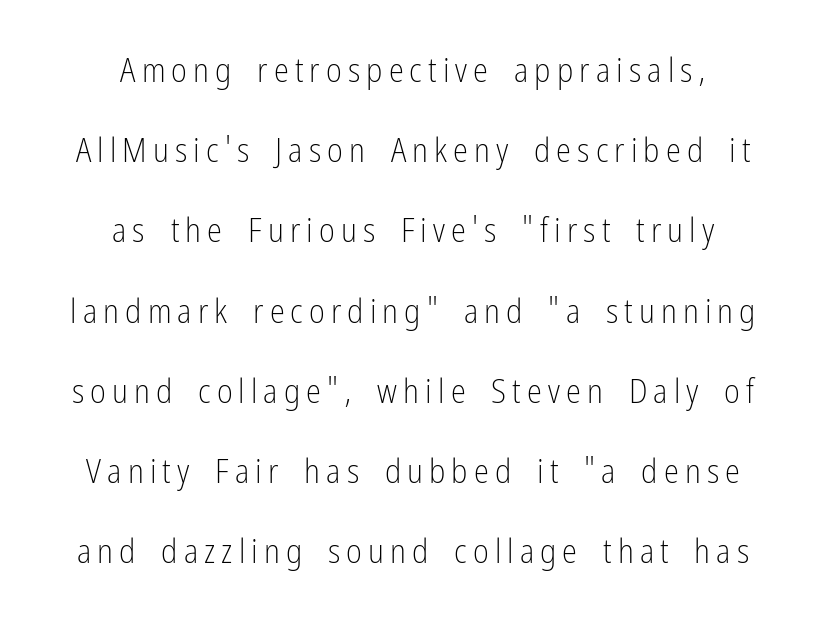
{"serif": "no", "italic": "no", "bold": "no", "weight": "light", "width": "condensed", "stroke_contrast": "low", "x_height": "medium", "monospaced": "no", "underline": "no", "align": "center", "line_spacing": "loose", "line_spacing_ratio": 2.36, "glyph_px": 34}
